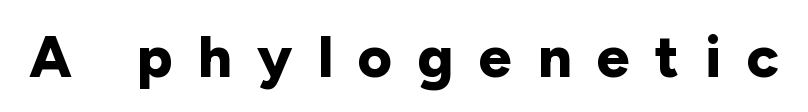
{"serif": "no", "italic": "no", "bold": "yes", "weight": "bold", "width": "normal", "stroke_contrast": "low", "x_height": "medium", "monospaced": "no", "underline": "no", "letter_spacing": "wide", "letter_spacing_em": 0.43, "glyph_px": 59}
